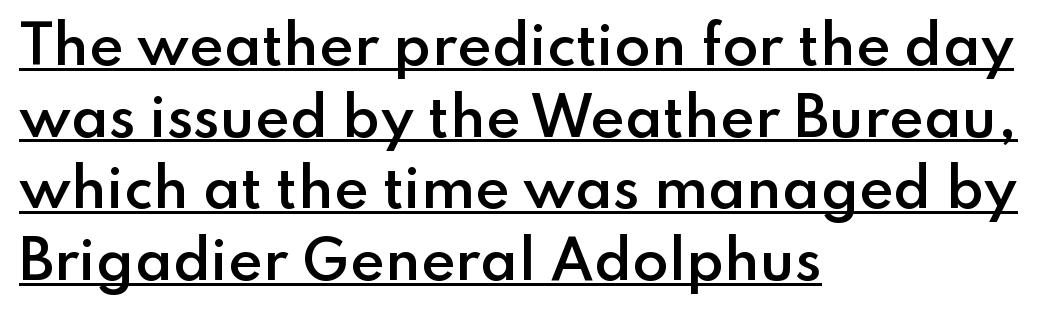
Is there any slant? The stems are plumb. Each line of the rendering has a horizontal stroke beneath the glyphs. The passage shown is typed in a proportional face where columns would drift. Each new line begins a customary step beneath the previous one. Look at the bottom of the vertical strokes: they stop flat, with no serifs.
